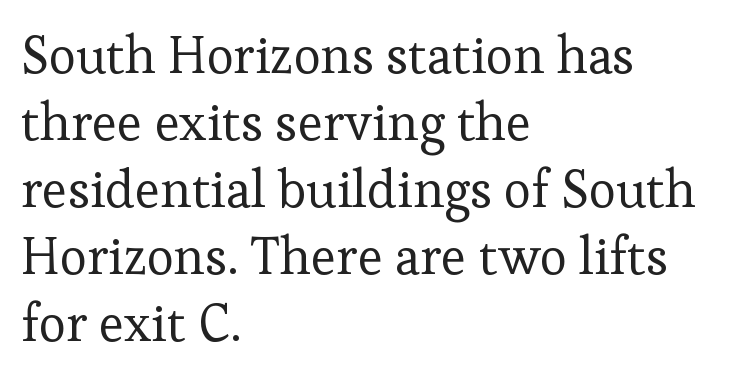
The image shows 52 px regular-weight serif type, upright; set left-aligned, normal line spacing (1.29x), normal letter spacing, not underlined; low stroke contrast and a medium x-height.
